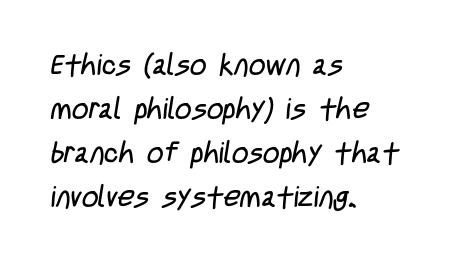
The image shows 29 px regular-weight, condensed sans-serif type; set left-aligned, normal line spacing (1.52x), normal letter spacing, not underlined; low stroke contrast and a large x-height.
